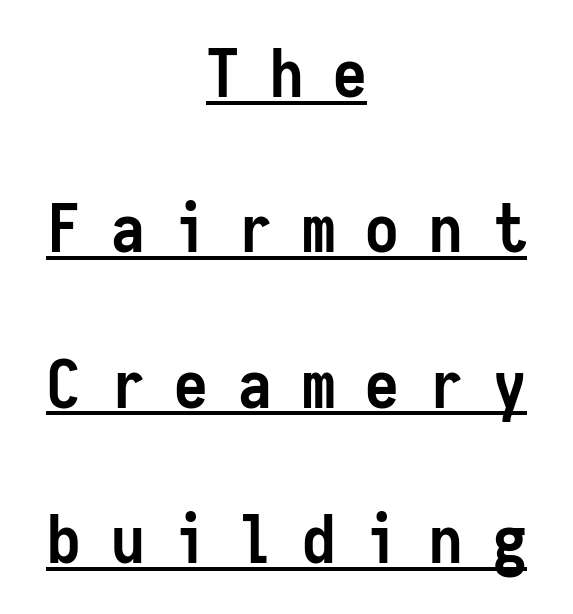
The rendering uses a large line-height, opening up the rows. These lines stack symmetrically, like a column narrowing and widening about its center. Words appear elongated and porous because spacing is wide. The passage shown is typed in a monospace face where columns stay perfectly aligned. Every stem runs plumb, perpendicular to the baseline. The glyphs in this specimen are sans serif.
